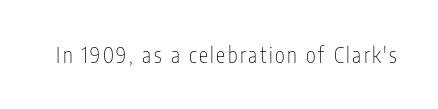
The image shows 21 px text type, upright; set not underlined.
